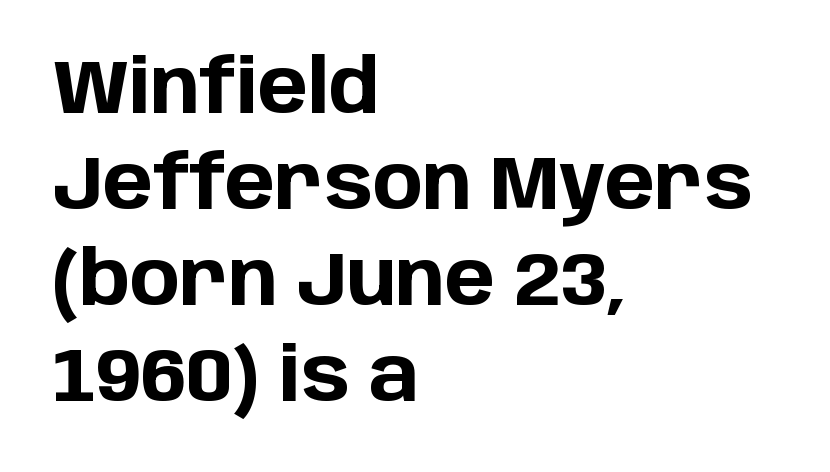
{"serif": "no", "italic": "no", "bold": "yes", "weight": "bold", "width": "normal", "stroke_contrast": "low", "x_height": "large", "monospaced": "no", "underline": "no", "align": "left", "line_spacing": "normal", "line_spacing_ratio": 1.28, "letter_spacing": "normal", "letter_spacing_em": 0.0, "glyph_px": 75}
